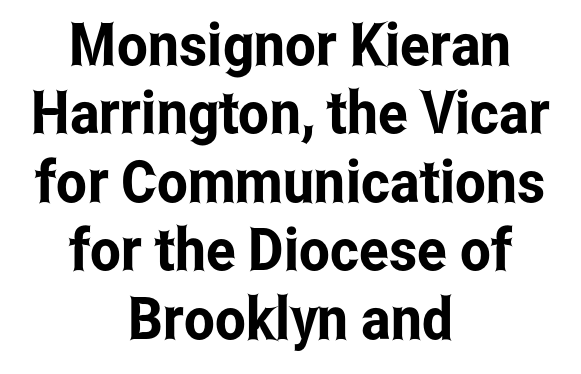
Q: Is the text italic (slanted)? A: No, it is upright.
Q: Is the typeface a serif or a sans-serif typeface? A: Sans-serif.
Q: Is the text underlined? A: No.
Q: How is the paragraph aligned? A: Centered.
Q: Is the spacing between letters normal or unusually wide? A: Normal.
Q: Width (condensed, normal, or wide)? A: Condensed.
Q: Stroke contrast? A: Low.
Q: x-height? A: Medium.
Q: Monospaced? A: No.
